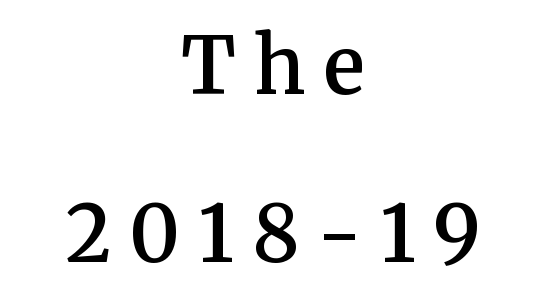
{"serif": "yes", "italic": "no", "bold": "semi", "weight": "semibold", "width": "normal", "stroke_contrast": "medium", "x_height": "medium", "monospaced": "no", "underline": "no", "align": "center", "line_spacing": "loose", "line_spacing_ratio": 2.15, "letter_spacing": "wide", "letter_spacing_em": 0.23, "glyph_px": 78}
